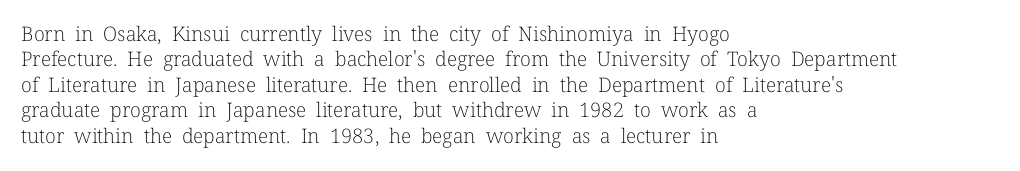
{"italic": "no", "bold": "no", "underline": "no", "align": "left", "line_spacing": "normal", "line_spacing_ratio": 1.27, "letter_spacing": "normal", "letter_spacing_em": 0.0, "glyph_px": 20}
